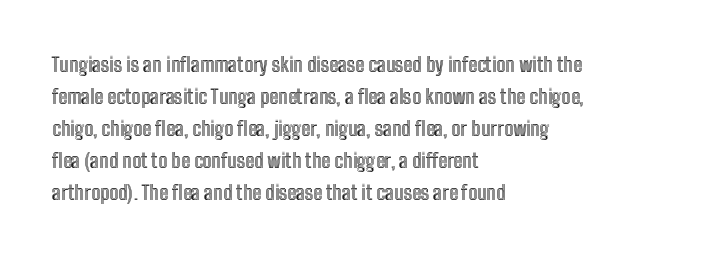
{"italic": "no", "underline": "no", "align": "left", "line_spacing": "normal", "line_spacing_ratio": 1.6, "letter_spacing": "normal", "letter_spacing_em": 0.0, "glyph_px": 20}
